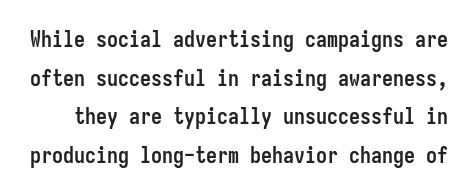
Q: Is the text bold? A: Yes.
Q: Is the text italic (slanted)? A: No, it is upright.
Q: Is the text underlined? A: No.
Q: Is the spacing between letters normal or unusually wide? A: Normal.
